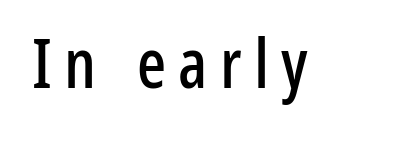
Q: Is the text italic (slanted)? A: No, it is upright.
Q: Is the typeface a serif or a sans-serif typeface? A: Sans-serif.
Q: Is the text underlined? A: No.
Q: Width (condensed, normal, or wide)? A: Condensed.
Q: Stroke contrast? A: Low.
Q: x-height? A: Medium.
Q: Monospaced? A: No.
